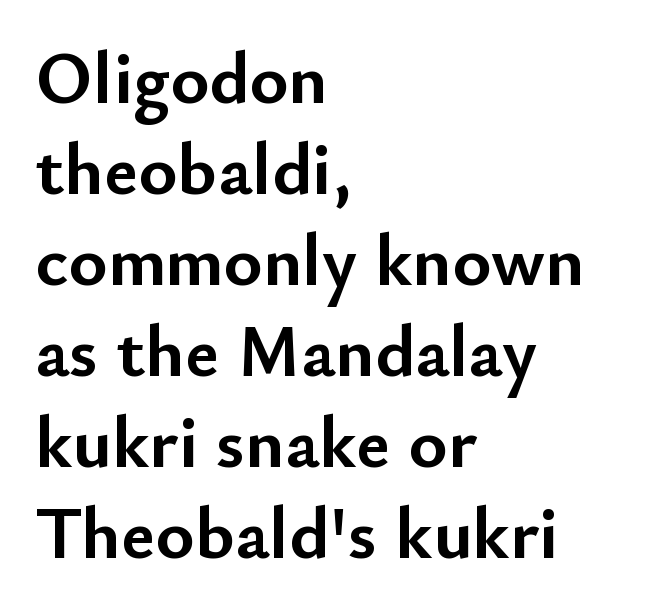
{"serif": "no", "italic": "no", "bold": "yes", "weight": "semibold", "width": "normal", "stroke_contrast": "low", "x_height": "small", "monospaced": "no", "underline": "no", "align": "left", "line_spacing_ratio": 1.23, "letter_spacing": "normal", "letter_spacing_em": 0.0, "glyph_px": 74}
